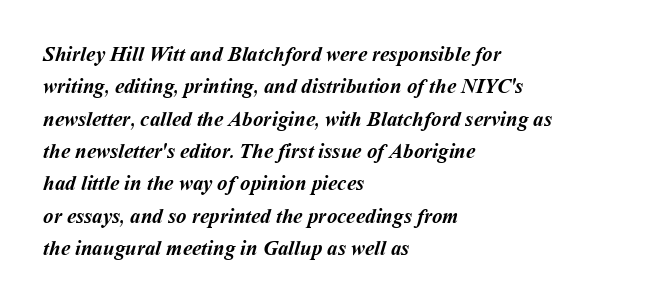
Q: Is the text bold? A: Yes.
Q: Is the text underlined? A: No.
Q: How is the paragraph aligned? A: Left-aligned.
Q: Is the spacing between letters normal or unusually wide? A: Normal.
Q: Is the spacing between lines tight, normal or loose? A: Normal.
